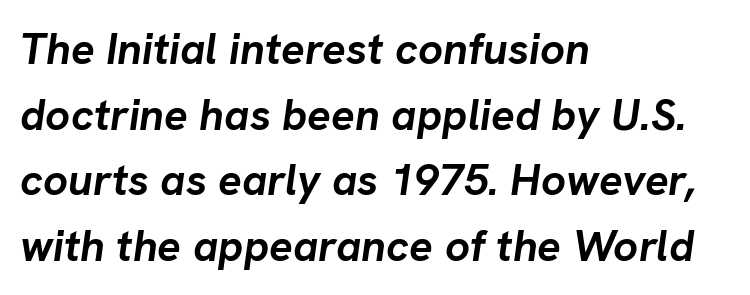
{"italic": "yes", "lean": "right", "slant_degrees": 8, "bold": "yes", "weight": "semibold", "width": "normal", "stroke_contrast": "low", "x_height": "medium", "monospaced": "no", "underline": "no", "align": "left", "line_spacing": "normal", "line_spacing_ratio": 1.49, "letter_spacing": "normal", "letter_spacing_em": 0.0, "glyph_px": 44}
